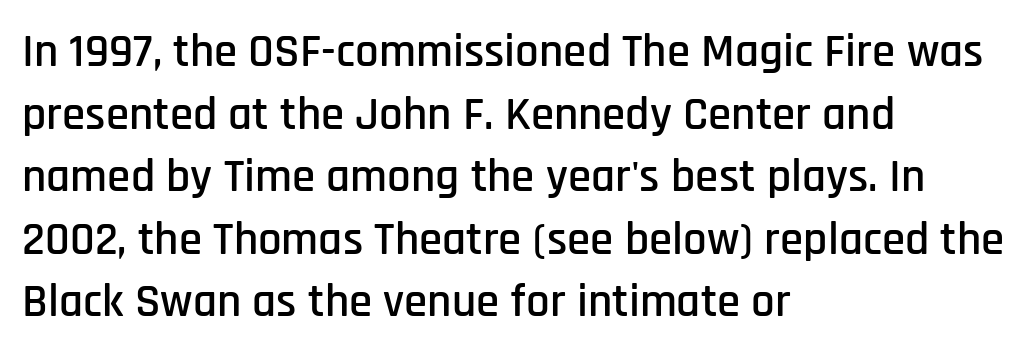
{"serif": "no", "italic": "no", "width": "condensed", "stroke_contrast": "low", "x_height": "large", "monospaced": "no", "underline": "no", "align": "left", "line_spacing": "normal", "line_spacing_ratio": 1.33, "letter_spacing": "normal", "letter_spacing_em": 0.0, "glyph_px": 47}
